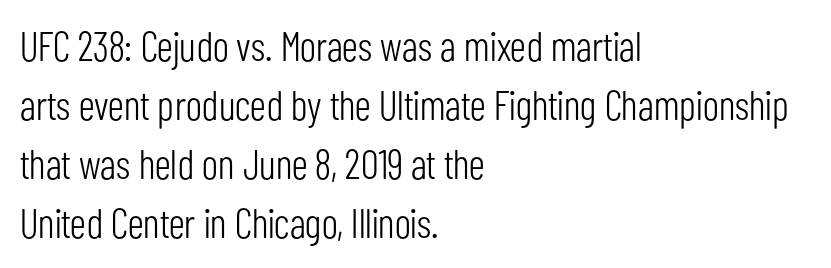
Q: Is the text bold? A: No.
Q: Is the text italic (slanted)? A: No, it is upright.
Q: Is the typeface a serif or a sans-serif typeface? A: Sans-serif.
Q: Is the text underlined? A: No.
Q: How is the paragraph aligned? A: Left-aligned.
Q: Is the spacing between letters normal or unusually wide? A: Normal.
Q: Is the spacing between lines tight, normal or loose? A: Normal.
Q: Width (condensed, normal, or wide)? A: Condensed.
Q: Stroke contrast? A: Low.
Q: x-height? A: Medium.
Q: Monospaced? A: No.
